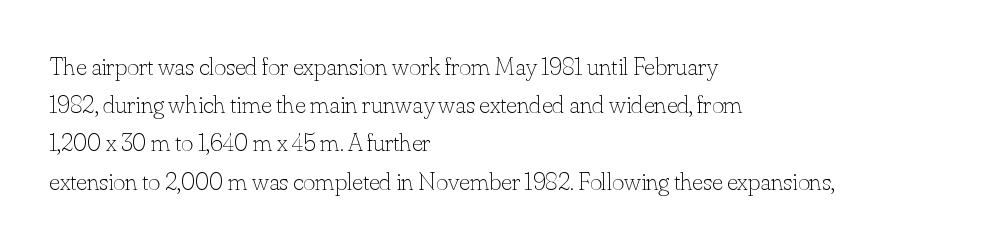
The vertical gap from one line to the next is medium. Quick note: underline off. The characters are drawn with everyday or finer stroke widths. A typesetter would mark this as roman, not italic. Caption: multi-line text, flush left, ragged right.
